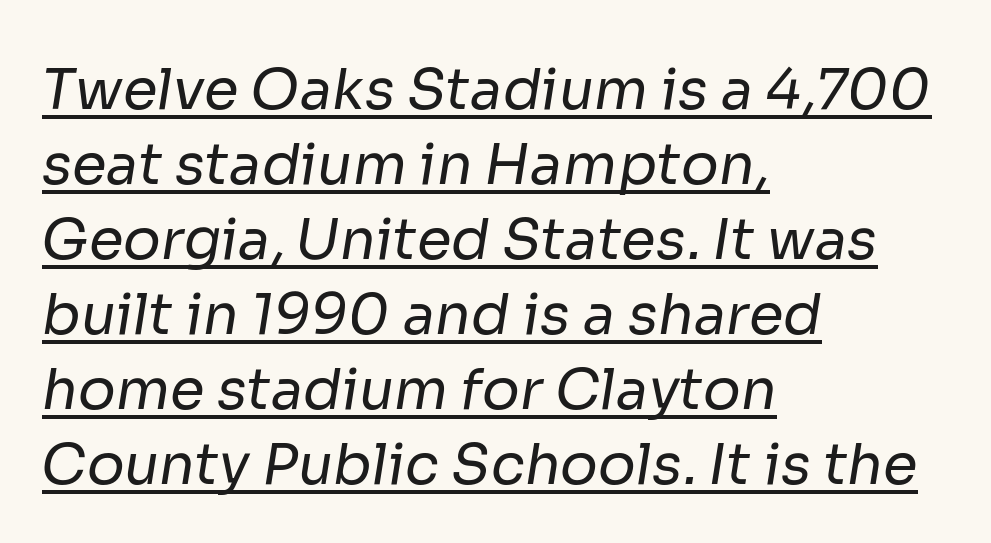
Serif or sans? Sans — the stroke terminals are bare. The designer left line spacing at the default. Does extra space separate the letters? No, they use regular spacing. The compositor pushed each line to the left boundary.
